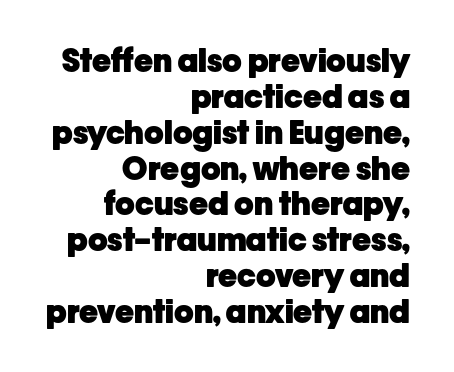
Q: Is the text bold? A: Yes.
Q: Is the text italic (slanted)? A: No, it is upright.
Q: Is the typeface a serif or a sans-serif typeface? A: Sans-serif.
Q: Is the text underlined? A: No.
Q: How is the paragraph aligned? A: Right-aligned.
Q: Is the spacing between letters normal or unusually wide? A: Normal.
Q: Is the spacing between lines tight, normal or loose? A: Tight.
Q: Width (condensed, normal, or wide)? A: Normal.
Q: Stroke contrast? A: Low.
Q: x-height? A: Medium.
Q: Monospaced? A: No.
